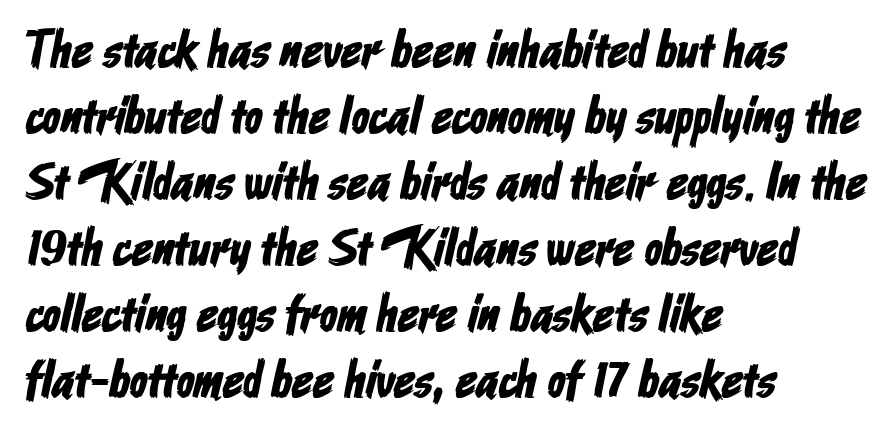
A typesetter would call this zero additional tracking. Plain, unruled lines of type. Look at the bottom of the vertical strokes: they stop flat, with no serifs. This rendering uses left alignment, leaving the right contour irregular.
